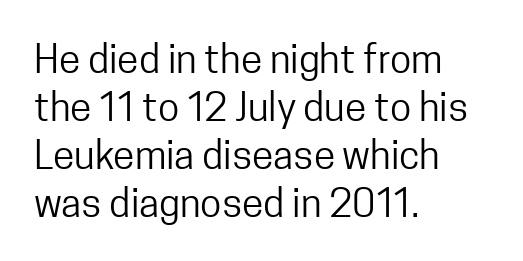
Q: Is the text bold? A: No.
Q: Is the text italic (slanted)? A: No, it is upright.
Q: Is the typeface a serif or a sans-serif typeface? A: Sans-serif.
Q: Is the text underlined? A: No.
Q: How is the paragraph aligned? A: Left-aligned.
Q: Is the spacing between letters normal or unusually wide? A: Normal.
Q: Width (condensed, normal, or wide)? A: Condensed.
Q: Stroke contrast? A: Low.
Q: x-height? A: Medium.
Q: Monospaced? A: No.
